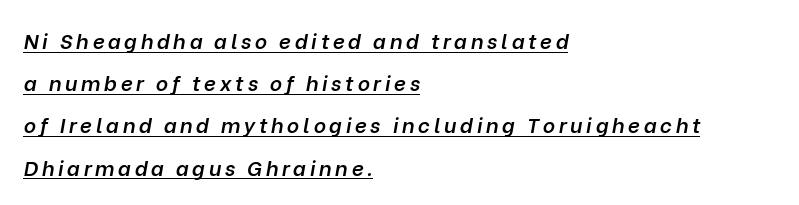
Q: Is the text bold? A: Semi-bold.
Q: Is the text italic (slanted)? A: Yes, it leans right by about 10 degrees.
Q: Is the text underlined? A: Yes.
Q: How is the paragraph aligned? A: Left-aligned.
Q: Is the spacing between lines tight, normal or loose? A: Loose.
